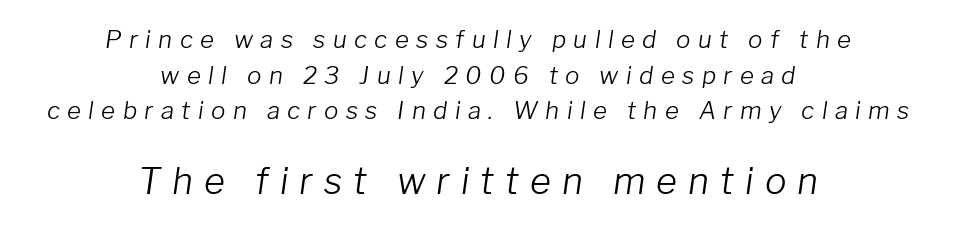
The image shows 36 px light type, italic (leaning right); set centered, normal line spacing (1.48x), unusually wide letter spacing (+0.31 em), not underlined; the second (bottom) block is 1.5x larger; low stroke contrast and a medium x-height.
